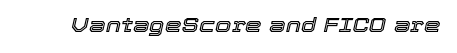
The image shows 21 px text type, italic (leaning right); set normal letter spacing, not underlined.
